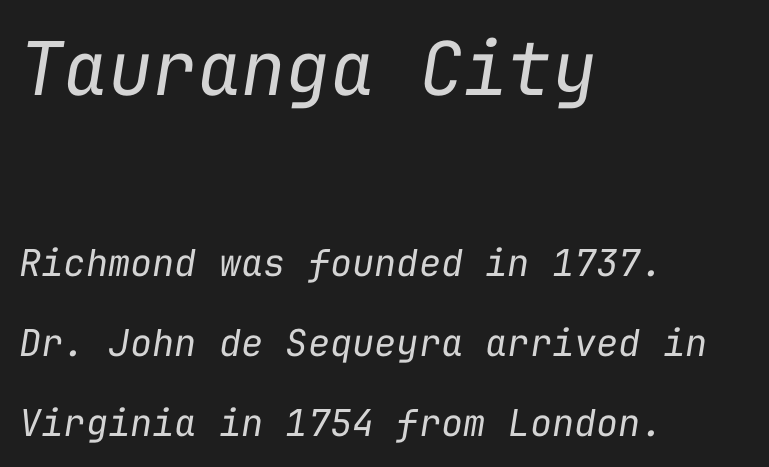
Q: Is the text bold? A: No.
Q: Is the text italic (slanted)? A: Yes, it leans right by about 9 degrees.
Q: Is the text underlined? A: No.
Q: How is the paragraph aligned? A: Left-aligned.
Q: Is the spacing between letters normal or unusually wide? A: Normal.
Q: Is the spacing between lines tight, normal or loose? A: Loose.
Q: Which block of text is set in a larger size, the first (top) or the second (bottom)? A: The first (top) one.
Q: Width (condensed, normal, or wide)? A: Normal.
Q: Stroke contrast? A: Low.
Q: x-height? A: Medium.
Q: Monospaced? A: Yes.
